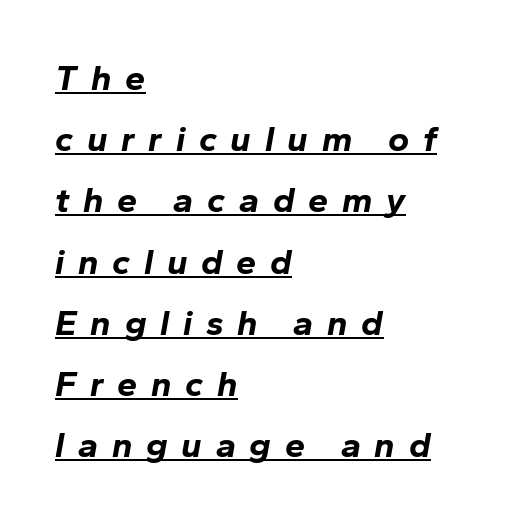
Look at the stroke-to-counter ratio: heavy, a bold. Underlining? Definitely there. You could not count columns in this text — the font is proportionally spaced. A student would call this left alignment; a typographer would say flush left, rag right.
